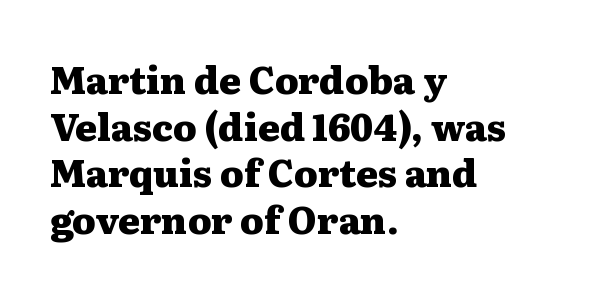
The image shows 37 px heavy, wide serif type, upright; set left-aligned, normal line spacing (1.26x), normal letter spacing, not underlined; medium stroke contrast and a medium x-height.
